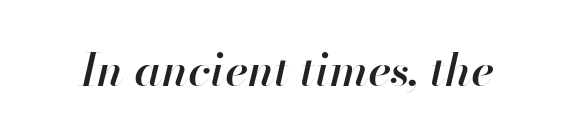
{"italic": "yes", "lean": "right", "slant_degrees": 13, "bold": "semi", "weight": "semibold", "width": "normal", "stroke_contrast": "high", "x_height": "small", "monospaced": "no", "underline": "no", "letter_spacing": "normal", "letter_spacing_em": 0.0, "glyph_px": 45}
